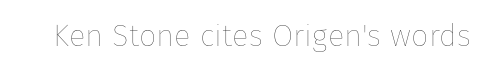
The image shows 31 px thin type, upright; set normal letter spacing, not underlined; low stroke contrast and a medium x-height.
